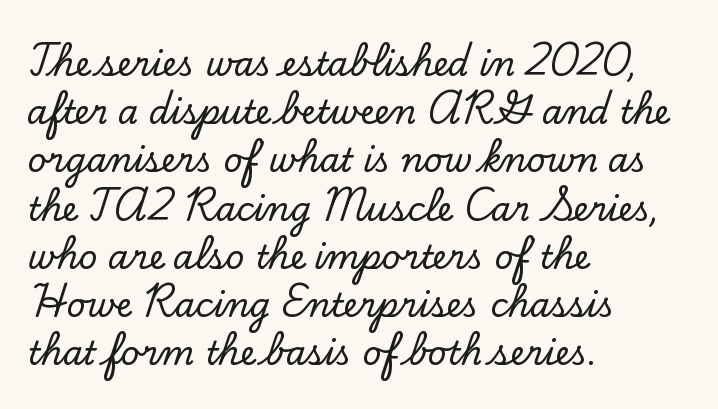
The face used here is proportionally spaced, like ordinary book or web type. Only glyphs here, with clear space below each row. The setting favours the left margin, as ordinary paragraphs usually do. Evenly set lines give the paragraph a standard silhouette. Here the glyphs are tracked normally, forming tight word shapes.
